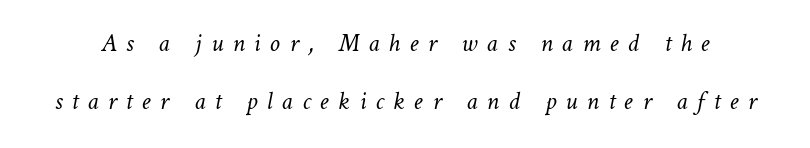
{"bold": "no", "underline": "no", "line_spacing": "loose", "line_spacing_ratio": 2.25, "letter_spacing": "wide", "letter_spacing_em": 0.35, "glyph_px": 26}
